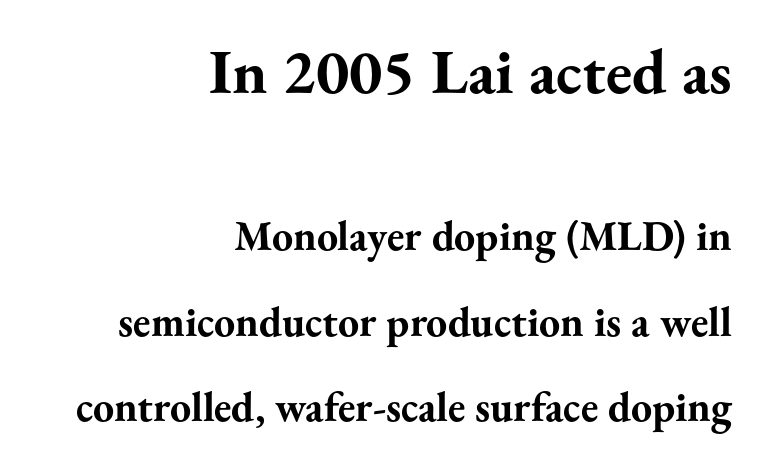
Q: Is the text bold? A: Yes.
Q: Is the text italic (slanted)? A: No, it is upright.
Q: Is the typeface a serif or a sans-serif typeface? A: Serif.
Q: Is the text underlined? A: No.
Q: How is the paragraph aligned? A: Right-aligned.
Q: Is the spacing between letters normal or unusually wide? A: Normal.
Q: Is the spacing between lines tight, normal or loose? A: Loose.
Q: Which block of text is set in a larger size, the first (top) or the second (bottom)? A: The first (top) one.
Q: Width (condensed, normal, or wide)? A: Normal.
Q: Stroke contrast? A: Medium.
Q: x-height? A: Small.
Q: Monospaced? A: No.
